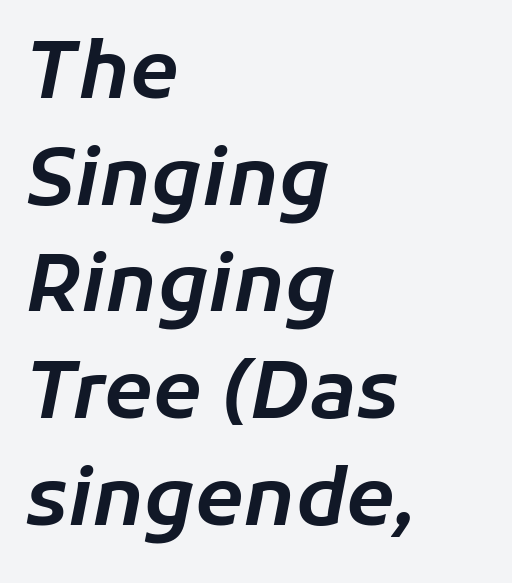
Short and long lines alike share a common starting point at left. Horizontal bands of white between lines are of average thickness. Only glyphs here, with clear space below each row. Think of a printed novel: that variable character pitch is what you see here. The passage shown has conventional tracking throughout.
